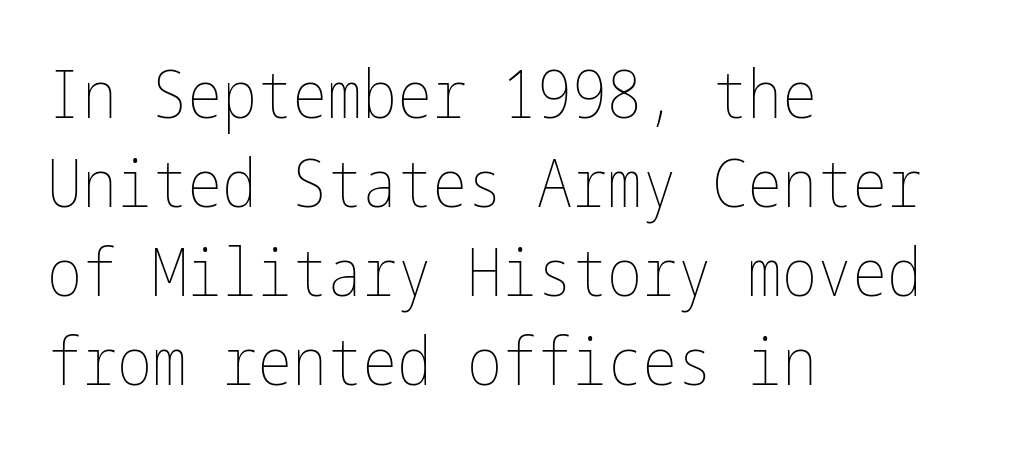
Q: Is the text bold? A: No.
Q: Is the text italic (slanted)? A: No, it is upright.
Q: Is the text underlined? A: No.
Q: How is the paragraph aligned? A: Left-aligned.
Q: Is the spacing between letters normal or unusually wide? A: Normal.
Q: Is the spacing between lines tight, normal or loose? A: Normal.
Q: Width (condensed, normal, or wide)? A: Condensed.
Q: Stroke contrast? A: Low.
Q: x-height? A: Medium.
